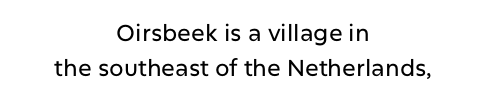
{"italic": "no", "underline": "no", "align": "center", "line_spacing": "normal", "line_spacing_ratio": 1.51, "letter_spacing": "normal", "letter_spacing_em": 0.0, "glyph_px": 23}
